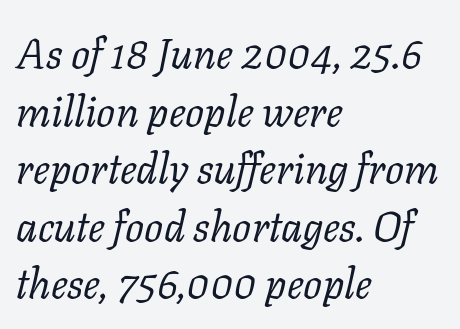
{"serif": "yes", "italic": "yes", "lean": "right", "slant_degrees": 11, "bold": "no", "weight": "regular", "width": "normal", "stroke_contrast": "low", "x_height": "medium", "monospaced": "no", "underline": "no", "align": "left", "line_spacing": "normal", "line_spacing_ratio": 1.37, "letter_spacing": "normal", "letter_spacing_em": 0.0, "glyph_px": 42}
